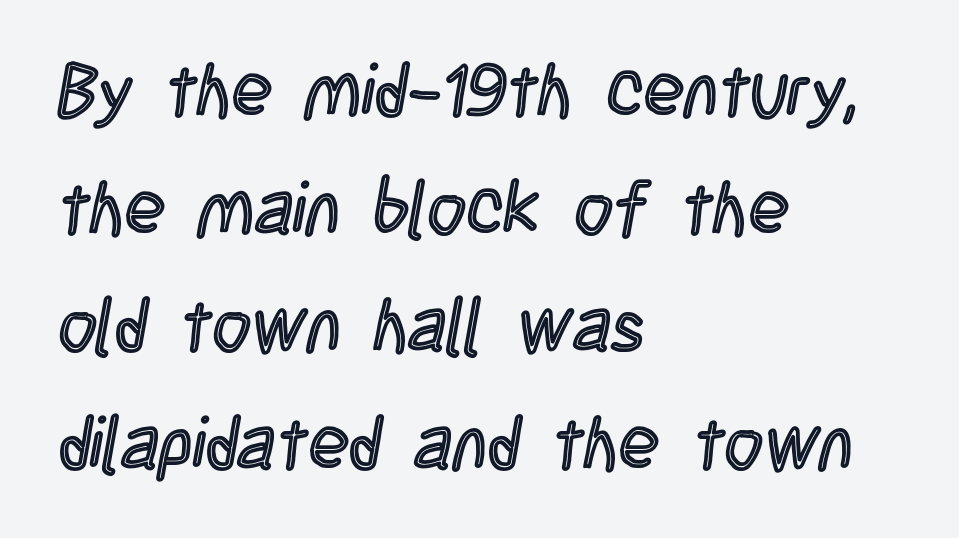
A typesetter would call this proportional, since set widths differ per character. Type without underlining. The line texture is even and compact thanks to regular tracking. Vertical spacing — default. The lines in this sample share a left origin and differ only in where they stop.
